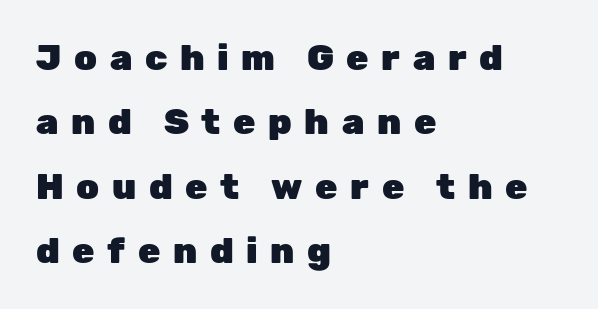
The typesetting leans heavy: a genuine bold. Do the letters lean? They stand straight. You can tell from the bare stems that sans-serif type was used. Think of a printed novel: that variable character pitch is what you see here. Letter spacing: wide. Unmarked baselines from the first word to the last.
